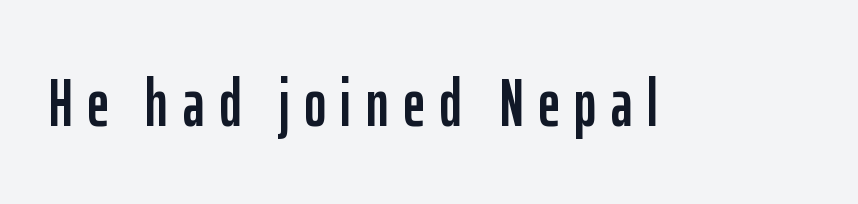
{"serif": "no", "italic": "no", "width": "condensed", "stroke_contrast": "low", "x_height": "medium", "monospaced": "no", "underline": "no", "letter_spacing": "wide", "letter_spacing_em": 0.21, "glyph_px": 68}
